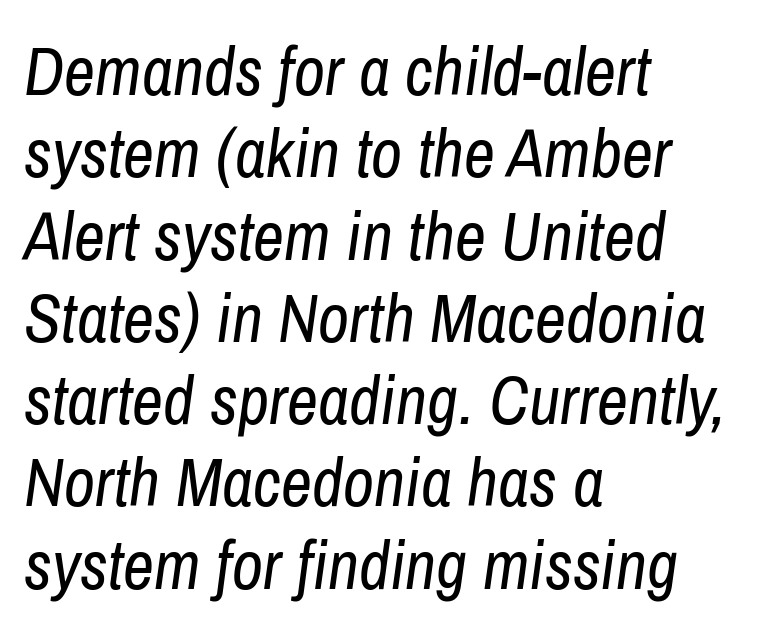
{"italic": "yes", "lean": "right", "slant_degrees": 8, "bold": "no", "weight": "regular", "width": "condensed", "stroke_contrast": "low", "x_height": "medium", "monospaced": "no", "underline": "no", "align": "left", "line_spacing_ratio": 1.21, "letter_spacing": "normal", "letter_spacing_em": 0.0, "glyph_px": 68}
